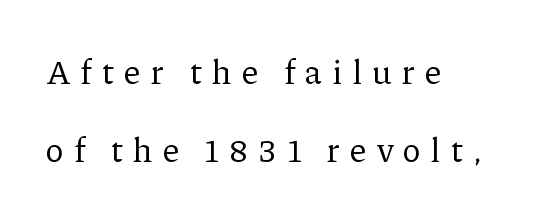
Q: Is the text bold? A: No.
Q: Is the text italic (slanted)? A: No, it is upright.
Q: Is the typeface a serif or a sans-serif typeface? A: Serif.
Q: Is the text underlined? A: No.
Q: How is the paragraph aligned? A: Left-aligned.
Q: Is the spacing between letters normal or unusually wide? A: Unusually wide.
Q: Is the spacing between lines tight, normal or loose? A: Loose.
Q: Width (condensed, normal, or wide)? A: Normal.
Q: Stroke contrast? A: Low.
Q: x-height? A: Medium.
Q: Monospaced? A: No.
